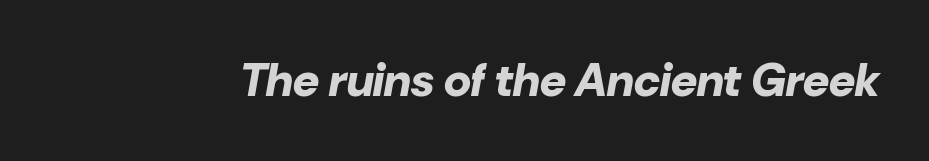
The image shows 46 px bold type, italic (leaning right); set normal letter spacing, not underlined; low stroke contrast and a medium x-height.
